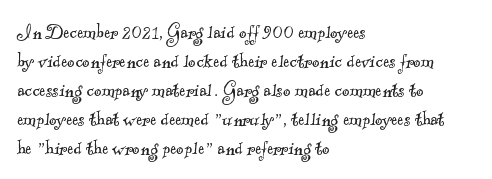
{"bold": "no", "underline": "no", "align": "left", "line_spacing": "normal", "line_spacing_ratio": 1.26, "letter_spacing": "normal", "letter_spacing_em": 0.0, "glyph_px": 23}
